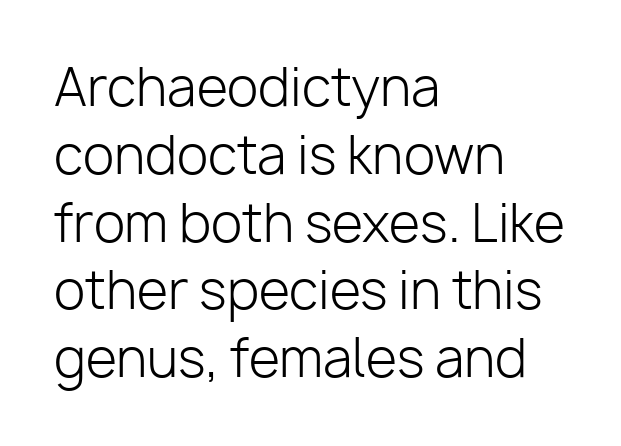
The image shows 51 px light sans-serif type, upright; set left-aligned, normal line spacing (1.33x), normal letter spacing, not underlined; low stroke contrast and a medium x-height.
